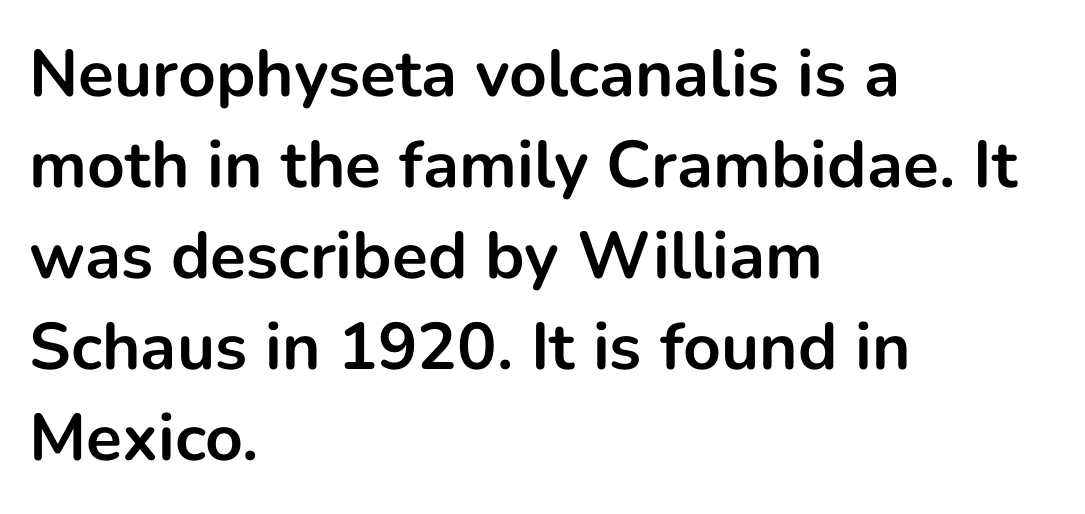
{"serif": "no", "italic": "no", "bold": "yes", "weight": "bold", "width": "normal", "stroke_contrast": "low", "x_height": "medium", "monospaced": "no", "underline": "no", "align": "left", "line_spacing": "normal", "line_spacing_ratio": 1.38, "letter_spacing": "normal", "letter_spacing_em": 0.0, "glyph_px": 66}
